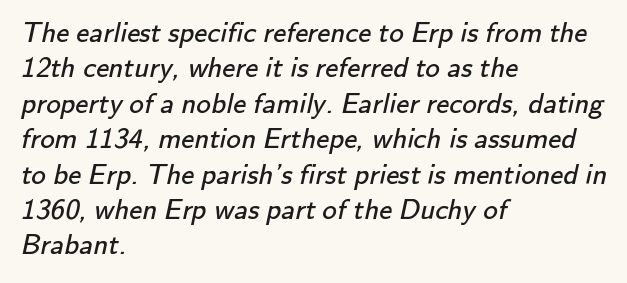
Horizontally, the lines are justified to the leading edge only. Character widths vary here, with narrow letters taking less room than wide ones. Does extra space separate the letters? No, they use regular spacing. Just letters on the line, the space beneath them empty. Ink coverage per letter is moderate at most.
